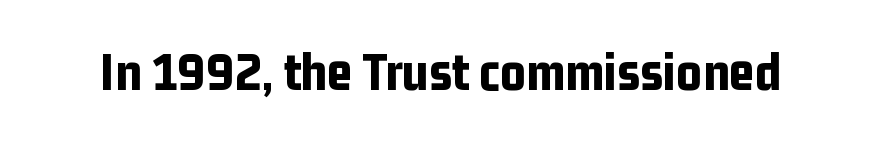
{"serif": "no", "italic": "no", "bold": "yes", "weight": "bold", "width": "condensed", "stroke_contrast": "low", "x_height": "medium", "monospaced": "no", "underline": "no", "letter_spacing": "normal", "letter_spacing_em": 0.0, "glyph_px": 55}
